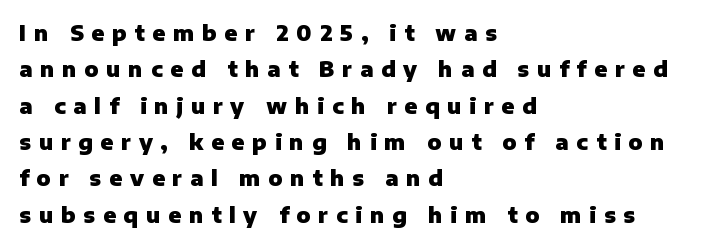
{"italic": "no", "bold": "yes", "underline": "no", "align": "left", "line_spacing_ratio": 1.73, "letter_spacing": "wide", "letter_spacing_em": 0.37, "glyph_px": 21}
